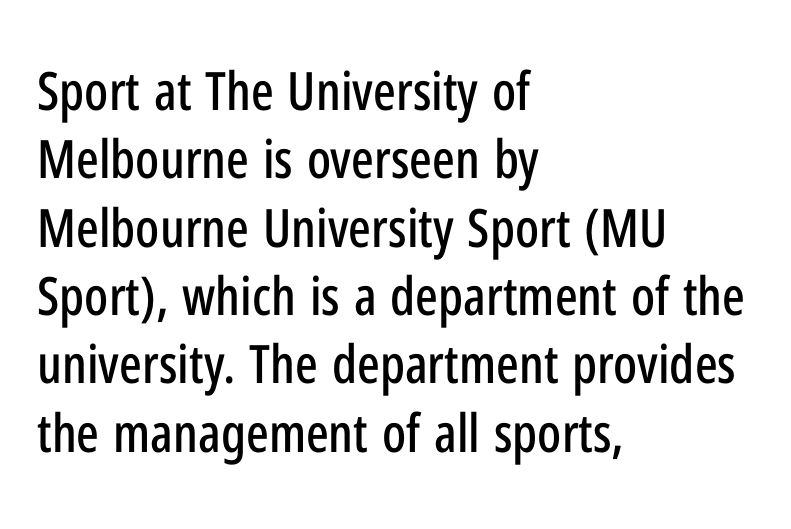
The image shows 53 px condensed sans-serif type, upright; set left-aligned, normal line spacing (1.29x), normal letter spacing, not underlined; low stroke contrast and a medium x-height.
